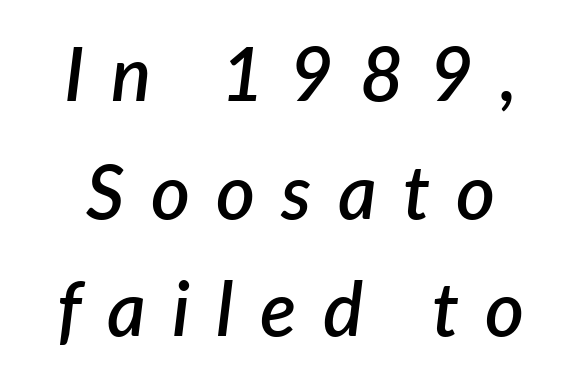
The image shows 75 px semibold type, italic (leaning right); set normal line spacing (1.57x), unusually wide letter spacing (+0.35 em), not underlined; low stroke contrast and a medium x-height.
